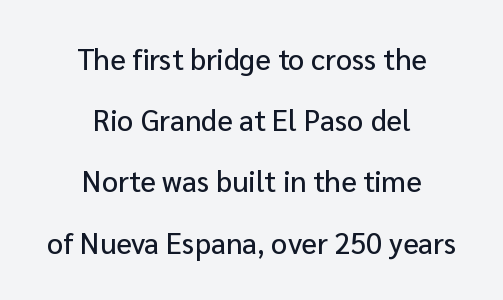
Does the leading feel generous? Absolutely, it's lavish. The passage shown is typed in a proportional face where columns would drift. The horizontal fit of the characters is conventional and even. The specimen reads as upright at a glance. This rendering uses center alignment, leaving both contours irregular but symmetric.
